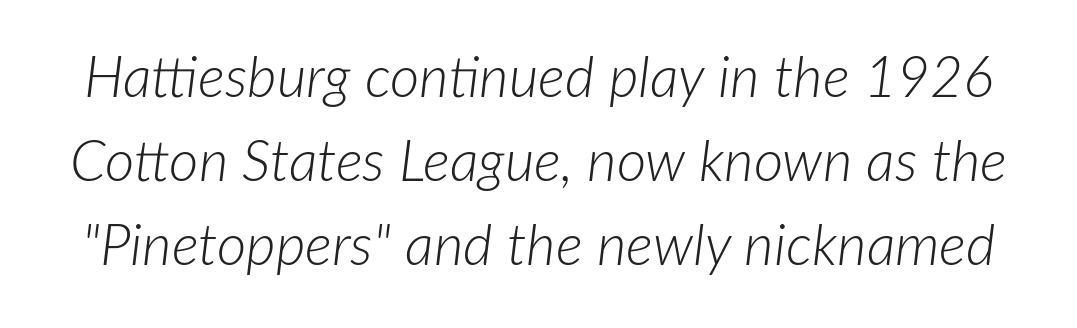
Q: Is the text bold? A: No.
Q: Is the text italic (slanted)? A: Yes, it leans right by about 7 degrees.
Q: Is the text underlined? A: No.
Q: Is the spacing between letters normal or unusually wide? A: Normal.
Q: Is the spacing between lines tight, normal or loose? A: Normal.
Q: Width (condensed, normal, or wide)? A: Normal.
Q: Stroke contrast? A: Low.
Q: x-height? A: Medium.
Q: Monospaced? A: No.
